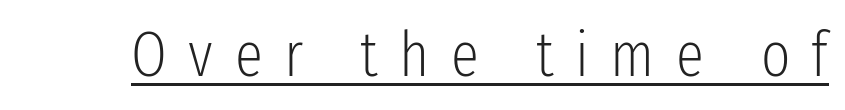
The image shows 63 px light, condensed sans-serif type, upright; set unusually wide letter spacing (+0.34 em), underlined; low stroke contrast and a medium x-height.
